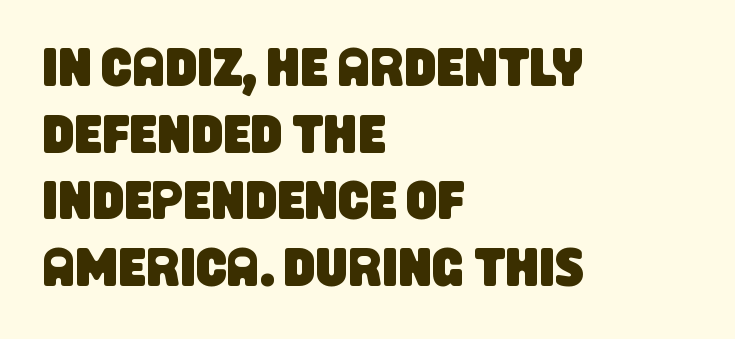
The image shows 55 px condensed sans-serif type; set left-aligned, line spacing 1.21x, normal letter spacing, not underlined; low stroke contrast and a large x-height.
